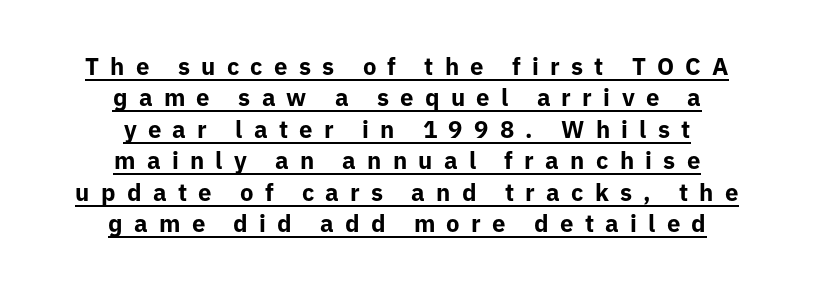
{"italic": "no", "bold": "yes", "underline": "yes", "align": "center", "line_spacing": "normal", "line_spacing_ratio": 1.31, "letter_spacing": "wide", "letter_spacing_em": 0.47, "glyph_px": 24}
